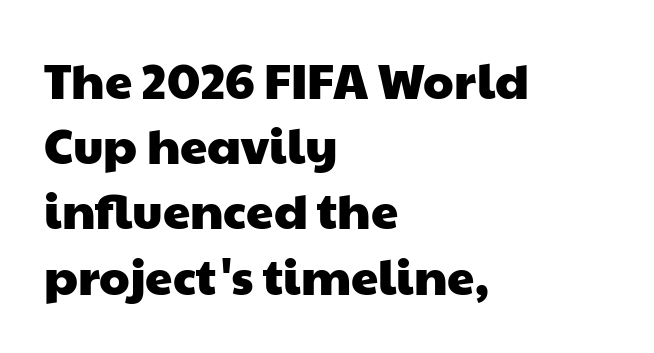
Q: Is the typeface a serif or a sans-serif typeface? A: Sans-serif.
Q: Is the text underlined? A: No.
Q: How is the paragraph aligned? A: Left-aligned.
Q: Is the spacing between letters normal or unusually wide? A: Normal.
Q: Is the spacing between lines tight, normal or loose? A: Normal.
Q: Width (condensed, normal, or wide)? A: Wide.
Q: Stroke contrast? A: Low.
Q: x-height? A: Medium.
Q: Monospaced? A: No.
